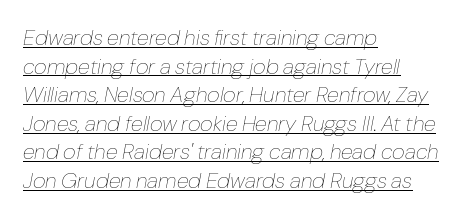
The image shows 22 px text type, italic (leaning right); set left-aligned, normal line spacing (1.3x), normal letter spacing, underlined.
